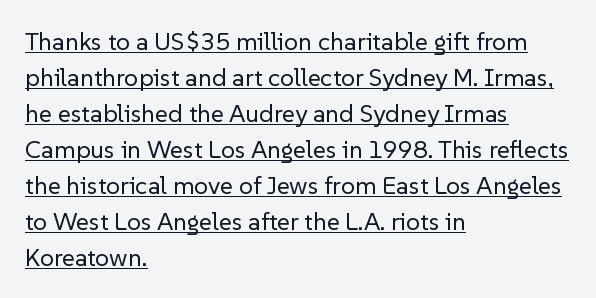
{"italic": "no", "bold": "no", "underline": "yes", "align": "left", "line_spacing": "normal", "line_spacing_ratio": 1.44, "letter_spacing": "normal", "letter_spacing_em": 0.0, "glyph_px": 25}
